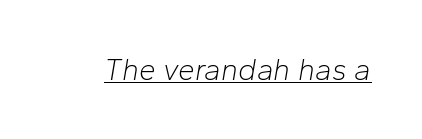
Q: Is the text bold? A: No.
Q: Is the text italic (slanted)? A: Yes, it leans right by about 10 degrees.
Q: Is the text underlined? A: Yes.
Q: Is the spacing between letters normal or unusually wide? A: Normal.
Q: Width (condensed, normal, or wide)? A: Normal.
Q: Stroke contrast? A: Low.
Q: x-height? A: Medium.
Q: Monospaced? A: No.
